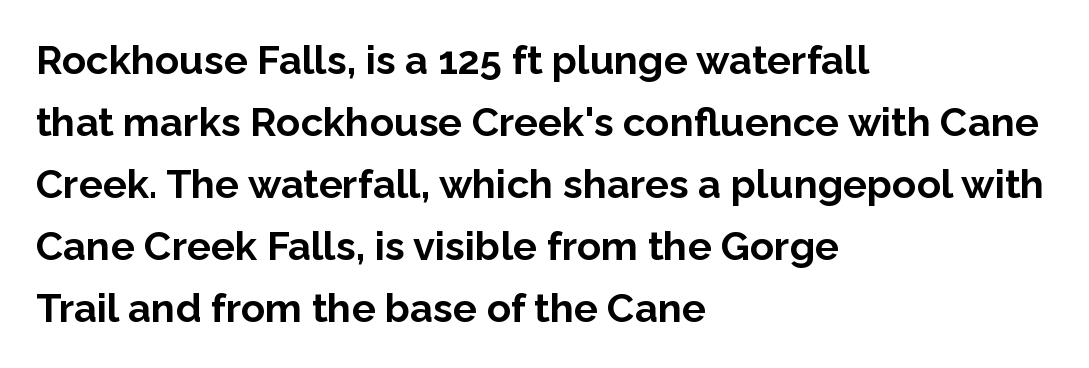
The image shows 40 px bold sans-serif type, upright; set left-aligned, normal line spacing (1.55x), normal letter spacing, not underlined; low stroke contrast and a medium x-height.
